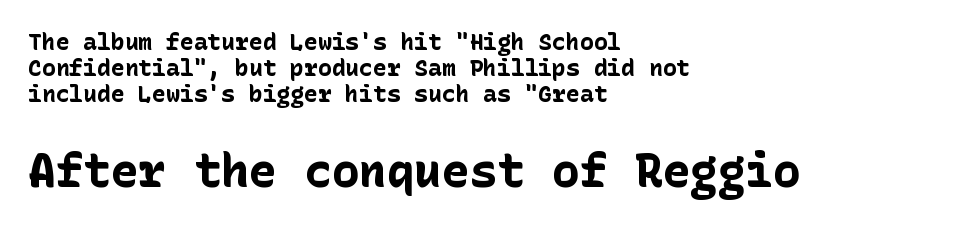
Q: Is the text bold? A: Yes.
Q: Is the text italic (slanted)? A: No, it is upright.
Q: Is the typeface a serif or a sans-serif typeface? A: Sans-serif.
Q: Is the text underlined? A: No.
Q: How is the paragraph aligned? A: Left-aligned.
Q: Is the spacing between letters normal or unusually wide? A: Normal.
Q: Is the spacing between lines tight, normal or loose? A: Tight.
Q: Which block of text is set in a larger size, the first (top) or the second (bottom)? A: The second (bottom) one.
Q: Width (condensed, normal, or wide)? A: Normal.
Q: Stroke contrast? A: Low.
Q: x-height? A: Medium.
